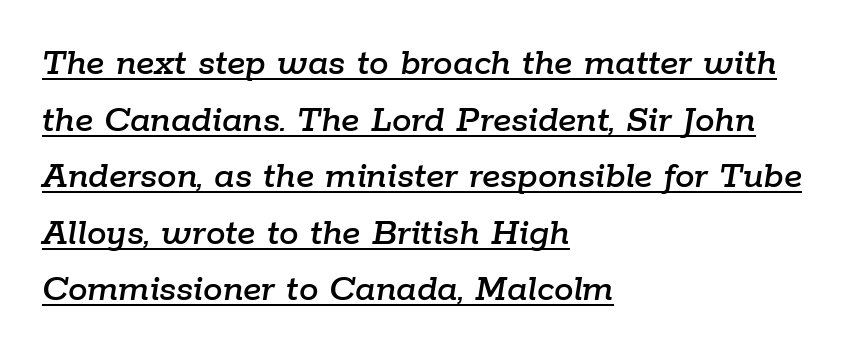
{"italic": "yes", "lean": "right", "slant_degrees": 9, "width": "normal", "stroke_contrast": "low", "x_height": "medium", "monospaced": "no", "underline": "yes", "align": "left", "line_spacing": "normal", "line_spacing_ratio": 1.45, "letter_spacing": "normal", "letter_spacing_em": 0.0, "glyph_px": 39}
